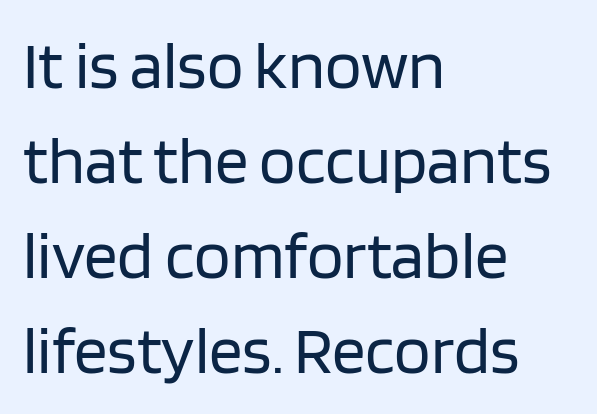
{"serif": "no", "italic": "no", "bold": "no", "weight": "regular", "width": "normal", "stroke_contrast": "low", "x_height": "large", "monospaced": "no", "underline": "no", "align": "left", "line_spacing": "normal", "line_spacing_ratio": 1.42, "letter_spacing": "normal", "letter_spacing_em": 0.0, "glyph_px": 67}
